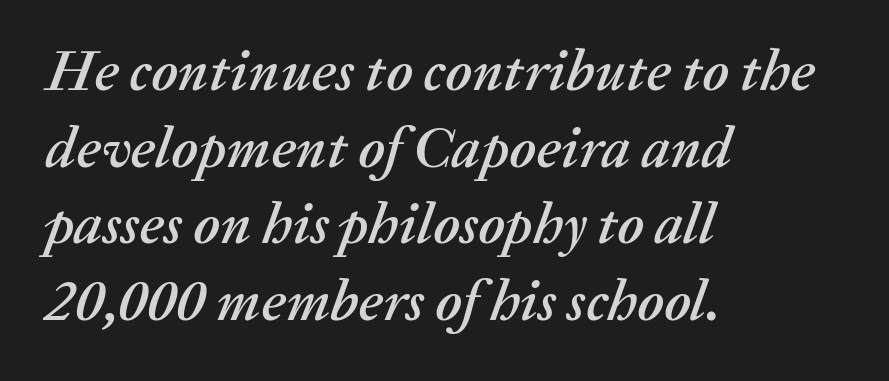
The image shows 58 px text type, italic (leaning right); set left-aligned, normal line spacing (1.32x), normal letter spacing, not underlined; medium stroke contrast and a medium x-height.
